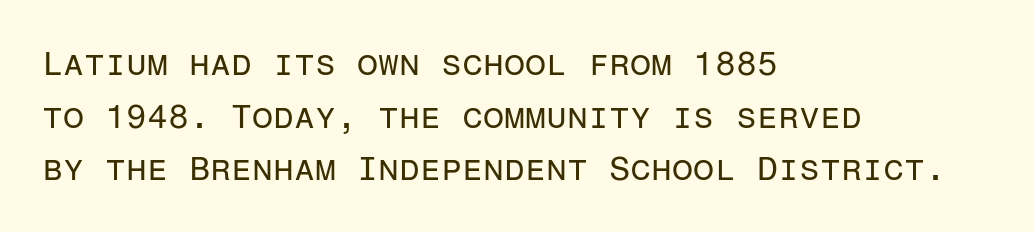
{"serif": "no", "italic": "no", "bold": "no", "weight": "regular", "width": "normal", "stroke_contrast": "low", "x_height": "medium", "monospaced": "yes", "underline": "no", "align": "left", "line_spacing": "normal", "line_spacing_ratio": 1.55, "letter_spacing": "normal", "letter_spacing_em": 0.0, "glyph_px": 34}
